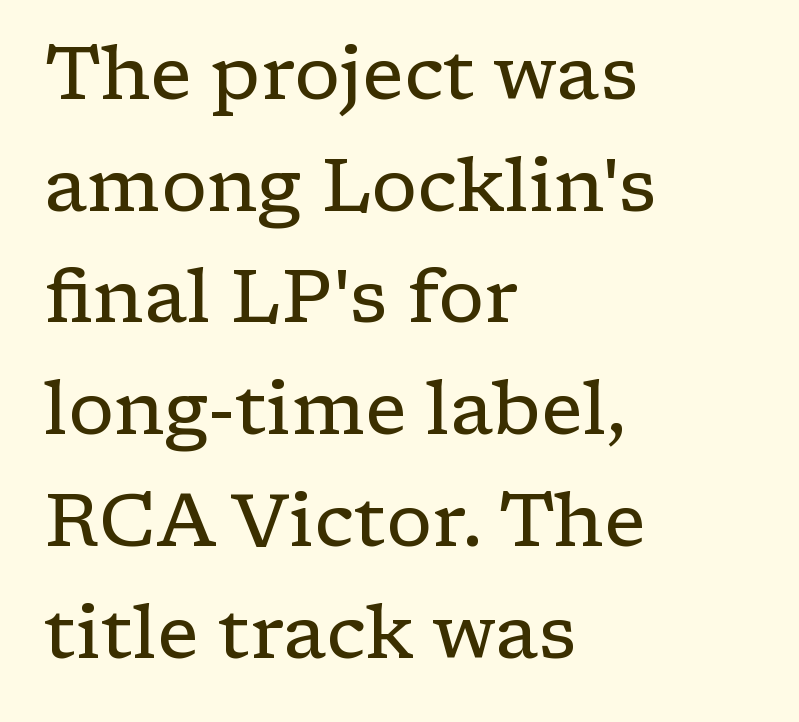
{"serif": "yes", "italic": "no", "bold": "no", "weight": "regular", "width": "wide", "stroke_contrast": "low", "x_height": "medium", "monospaced": "no", "underline": "no", "align": "left", "line_spacing": "normal", "line_spacing_ratio": 1.51, "letter_spacing": "normal", "letter_spacing_em": 0.0, "glyph_px": 74}
